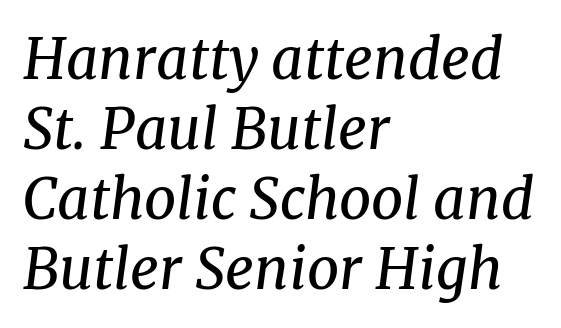
The image shows 56 px regular-weight serif type, italic (leaning right); set left-aligned, normal line spacing (1.25x), normal letter spacing, not underlined; medium stroke contrast and a medium x-height.
